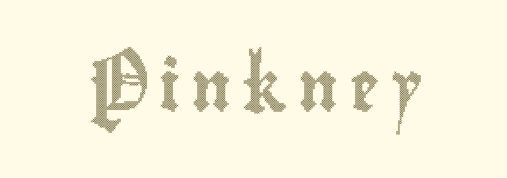
Unmarked baselines from the first word to the last. The rendering uses natural spacing where letterforms have individual widths. The axis of the letterforms is exactly vertical. The gaps between neighbouring characters are conspicuously large.
